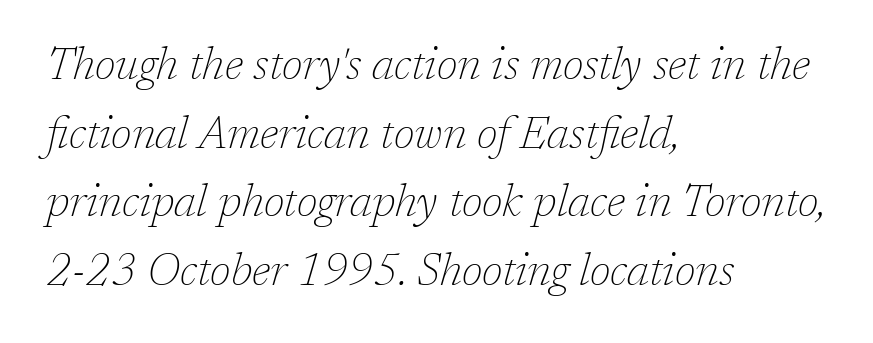
Q: Is the text bold? A: No.
Q: Is the text italic (slanted)? A: Yes, it leans right by about 17 degrees.
Q: Is the typeface a serif or a sans-serif typeface? A: Serif.
Q: Is the text underlined? A: No.
Q: How is the paragraph aligned? A: Left-aligned.
Q: Is the spacing between letters normal or unusually wide? A: Normal.
Q: Is the spacing between lines tight, normal or loose? A: Normal.
Q: Width (condensed, normal, or wide)? A: Normal.
Q: Stroke contrast? A: Low.
Q: x-height? A: Medium.
Q: Monospaced? A: No.
